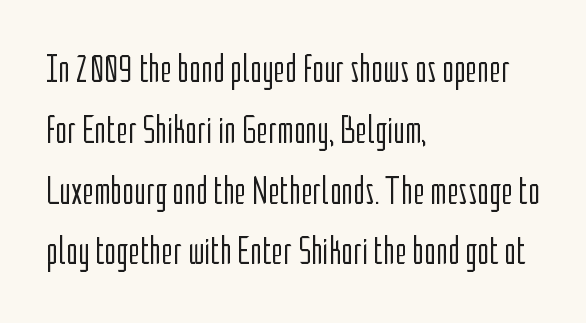
In CSS terms this would be text-align: left. The font family rendered here belongs to the sans-serif group. A typesetter would call this proportional, since set widths differ per character. Words appear dense and cohesive because spacing is normal.
